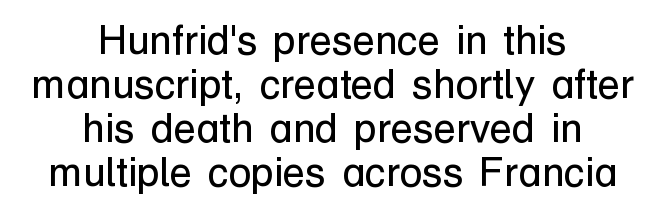
Q: Is the text bold? A: No.
Q: Is the text italic (slanted)? A: No, it is upright.
Q: Is the typeface a serif or a sans-serif typeface? A: Sans-serif.
Q: Is the text underlined? A: No.
Q: How is the paragraph aligned? A: Centered.
Q: Is the spacing between letters normal or unusually wide? A: Normal.
Q: Is the spacing between lines tight, normal or loose? A: Tight.
Q: Width (condensed, normal, or wide)? A: Normal.
Q: Stroke contrast? A: Low.
Q: x-height? A: Medium.
Q: Monospaced? A: No.
